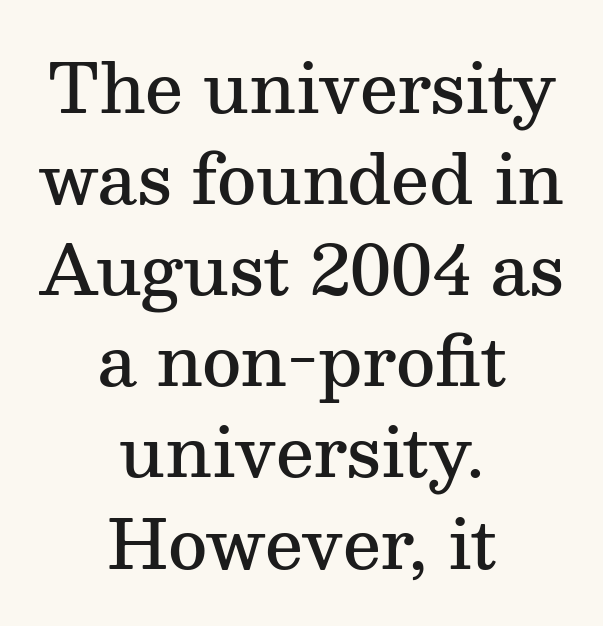
What's the leading like? Ordinary, nothing unusual. Stroke terminals: seriffed. In CSS terms this would be text-align: center. The line texture is even and compact thanks to regular tracking.
